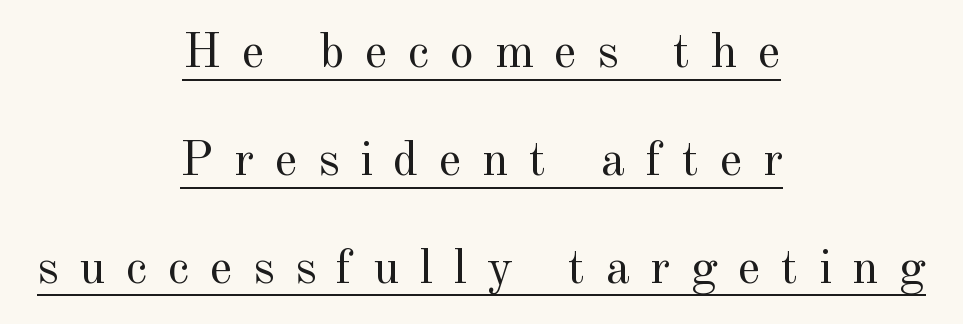
{"serif": "yes", "italic": "no", "bold": "no", "weight": "regular", "width": "normal", "x_height": "small", "monospaced": "no", "underline": "yes", "align": "center", "line_spacing": "loose", "line_spacing_ratio": 2.2, "letter_spacing": "wide", "letter_spacing_em": 0.42, "glyph_px": 49}
